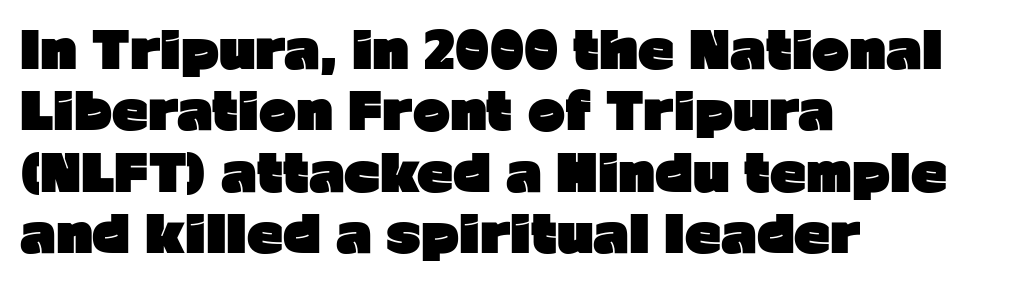
The image shows 50 px heavy sans-serif type, upright; set left-aligned, line spacing 1.23x, normal letter spacing, not underlined; low stroke contrast and a medium x-height.
